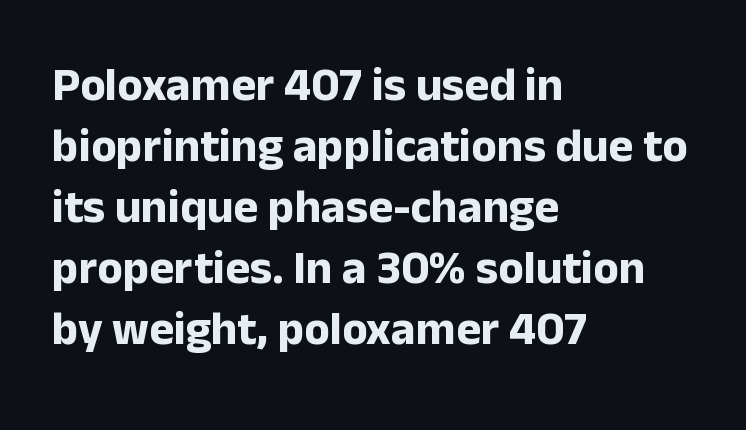
{"serif": "no", "italic": "no", "bold": "yes", "weight": "bold", "width": "normal", "stroke_contrast": "low", "x_height": "medium", "monospaced": "no", "underline": "no", "align": "left", "line_spacing": "normal", "line_spacing_ratio": 1.3, "letter_spacing": "normal", "letter_spacing_em": 0.0, "glyph_px": 47}
